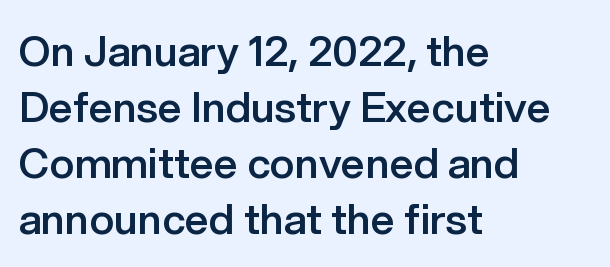
Q: Is the text bold? A: Semi-bold.
Q: Is the text italic (slanted)? A: No, it is upright.
Q: Is the typeface a serif or a sans-serif typeface? A: Sans-serif.
Q: Is the text underlined? A: No.
Q: How is the paragraph aligned? A: Left-aligned.
Q: Is the spacing between letters normal or unusually wide? A: Normal.
Q: Is the spacing between lines tight, normal or loose? A: Normal.
Q: Width (condensed, normal, or wide)? A: Normal.
Q: Stroke contrast? A: Low.
Q: x-height? A: Medium.
Q: Monospaced? A: No.
